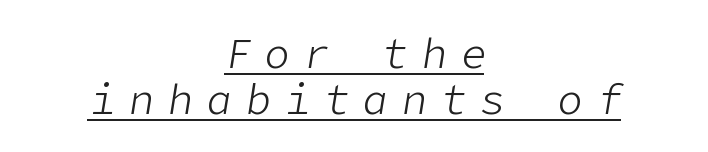
The image shows 42 px light type, italic (leaning right); set centered, tight line spacing (1.09x), unusually wide letter spacing (+0.33 em), underlined; low stroke contrast and a medium x-height.
